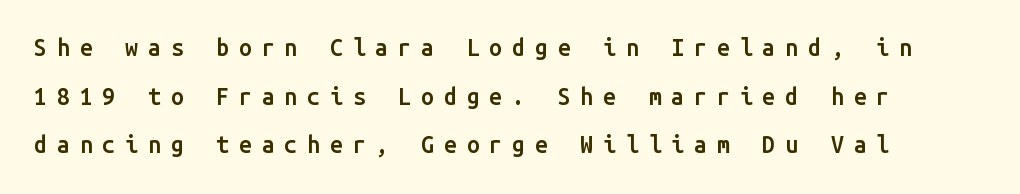
Q: Is the text bold? A: Semi-bold.
Q: Is the text italic (slanted)? A: No, it is upright.
Q: Is the text underlined? A: No.
Q: How is the paragraph aligned? A: Left-aligned.
Q: Is the spacing between letters normal or unusually wide? A: Unusually wide.
Q: Is the spacing between lines tight, normal or loose? A: Loose.
